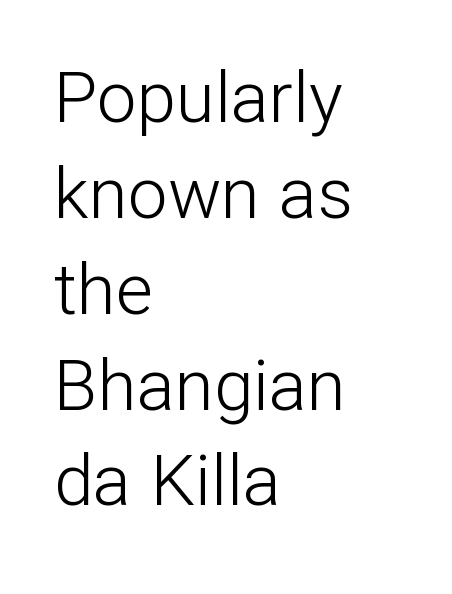
The image shows 71 px light sans-serif type, upright; set left-aligned, normal line spacing (1.35x), normal letter spacing, not underlined; low stroke contrast and a medium x-height.
